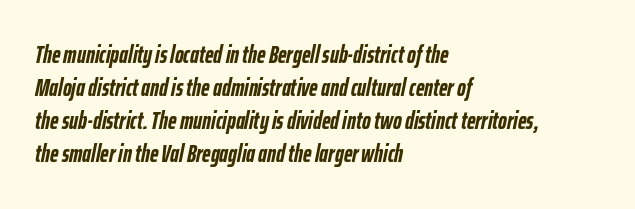
{"italic": "yes", "lean": "right", "slant_degrees": 12, "bold": "yes", "underline": "no", "align": "left", "line_spacing": "normal", "line_spacing_ratio": 1.38, "letter_spacing": "normal", "letter_spacing_em": 0.0, "glyph_px": 24}
